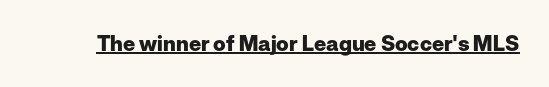
Emphasis is given by a line drawn under the lettering. Weight: bold. Honestly, the letter spacing is just normal — you wouldn't notice it. Is there any slant? The stems are plumb.
